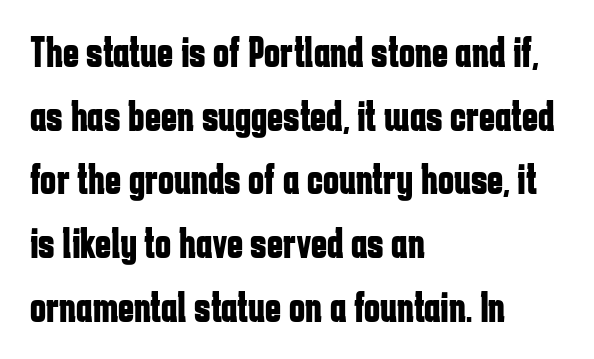
{"serif": "no", "italic": "no", "bold": "yes", "weight": "bold", "width": "condensed", "stroke_contrast": "low", "x_height": "medium", "monospaced": "no", "underline": "no", "align": "left", "line_spacing": "normal", "line_spacing_ratio": 1.48, "letter_spacing": "normal", "letter_spacing_em": 0.0, "glyph_px": 43}
